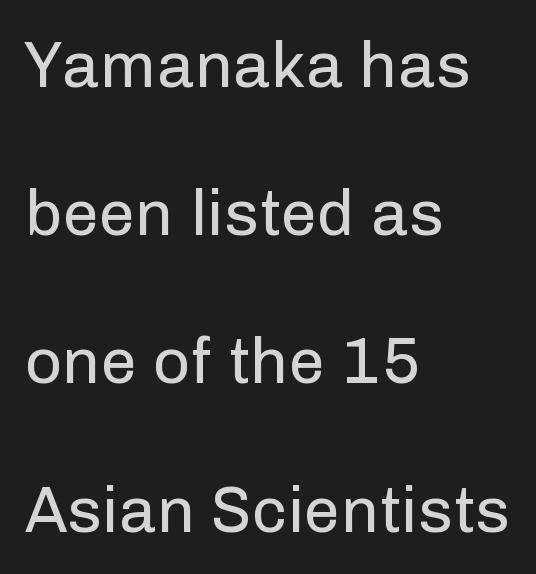
Q: Is the text bold? A: No.
Q: Is the text italic (slanted)? A: No, it is upright.
Q: Is the typeface a serif or a sans-serif typeface? A: Sans-serif.
Q: Is the text underlined? A: No.
Q: How is the paragraph aligned? A: Left-aligned.
Q: Is the spacing between letters normal or unusually wide? A: Normal.
Q: Is the spacing between lines tight, normal or loose? A: Loose.
Q: Width (condensed, normal, or wide)? A: Normal.
Q: Stroke contrast? A: Low.
Q: x-height? A: Medium.
Q: Monospaced? A: No.
